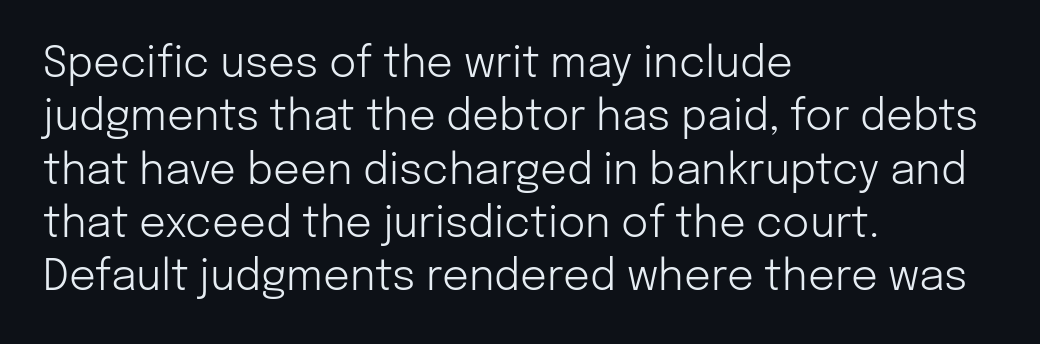
{"serif": "no", "italic": "no", "bold": "no", "weight": "light", "width": "normal", "stroke_contrast": "low", "x_height": "medium", "monospaced": "no", "underline": "no", "align": "left", "line_spacing": "normal", "line_spacing_ratio": 1.27, "letter_spacing": "normal", "letter_spacing_em": 0.0, "glyph_px": 42}
